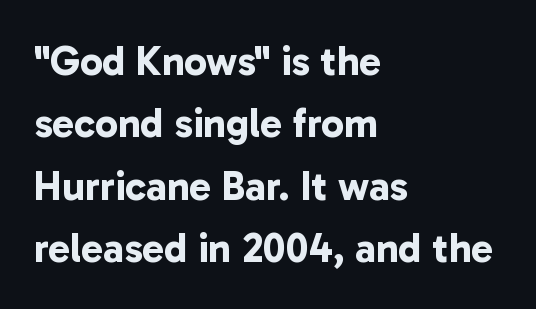
Q: Is the text bold? A: Yes.
Q: Is the typeface a serif or a sans-serif typeface? A: Sans-serif.
Q: Is the text underlined? A: No.
Q: How is the paragraph aligned? A: Left-aligned.
Q: Is the spacing between letters normal or unusually wide? A: Normal.
Q: Is the spacing between lines tight, normal or loose? A: Normal.
Q: Width (condensed, normal, or wide)? A: Normal.
Q: Stroke contrast? A: Low.
Q: x-height? A: Medium.
Q: Monospaced? A: No.
